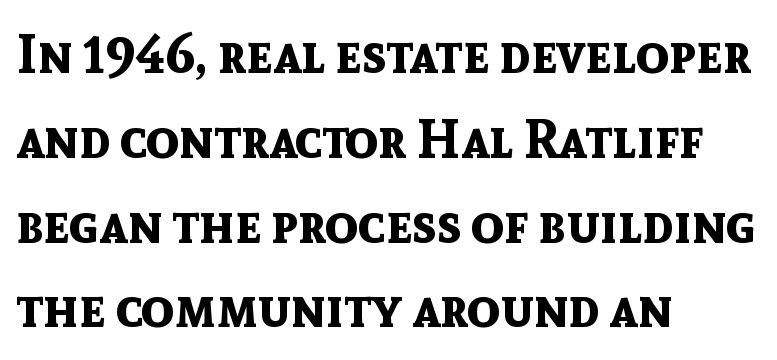
{"serif": "no", "italic": "no", "bold": "yes", "weight": "bold", "width": "normal", "x_height": "medium", "monospaced": "no", "underline": "no", "align": "left", "line_spacing": "normal", "line_spacing_ratio": 1.57, "letter_spacing": "normal", "letter_spacing_em": 0.0, "glyph_px": 54}
